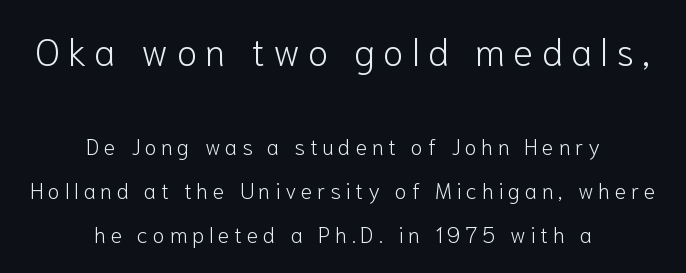
{"serif": "no", "italic": "no", "bold": "no", "weight": "light", "width": "normal", "stroke_contrast": "low", "x_height": "medium", "monospaced": "no", "underline": "no", "align": "center", "line_spacing": "loose", "line_spacing_ratio": 2.0, "letter_spacing": "wide", "letter_spacing_em": 0.21, "larger_block": "first", "size_ratio": 1.73, "glyph_px": 38}
